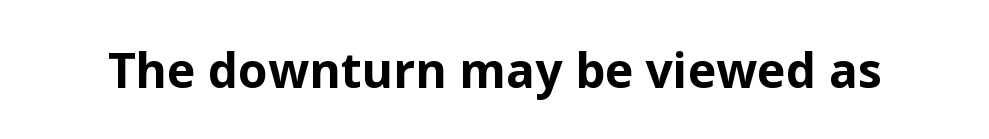
Q: Is the text bold? A: Yes.
Q: Is the text italic (slanted)? A: No, it is upright.
Q: Is the typeface a serif or a sans-serif typeface? A: Sans-serif.
Q: Is the text underlined? A: No.
Q: Is the spacing between letters normal or unusually wide? A: Normal.
Q: Width (condensed, normal, or wide)? A: Normal.
Q: Stroke contrast? A: Low.
Q: x-height? A: Medium.
Q: Monospaced? A: No.
